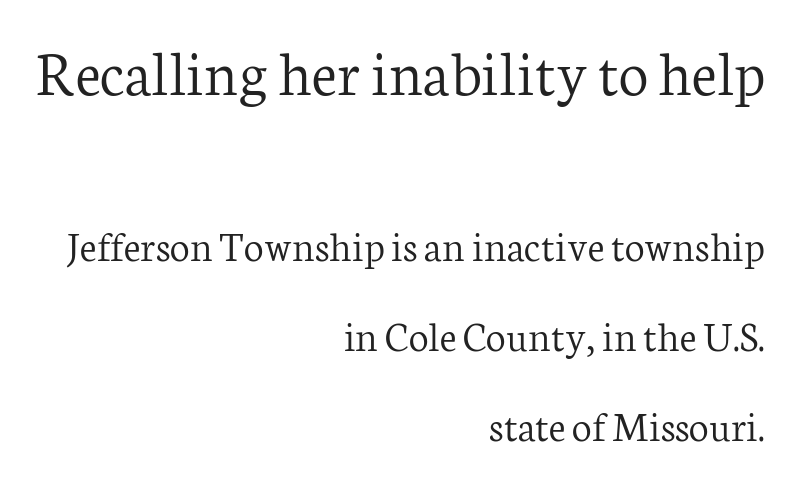
{"serif": "yes", "italic": "no", "bold": "no", "weight": "light", "width": "normal", "stroke_contrast": "low", "x_height": "medium", "monospaced": "no", "underline": "no", "align": "right", "line_spacing": "loose", "line_spacing_ratio": 2.05, "letter_spacing": "normal", "letter_spacing_em": 0.0, "larger_block": "first", "size_ratio": 1.5, "glyph_px": 66}
